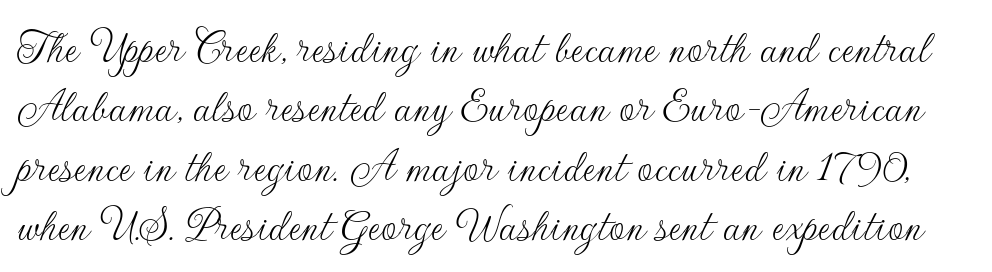
Is this a fixed-width face? No — the glyphs have proportional, varying widths. The text was rendered using a sans face with plain stroke endings. Weight class: somewhere from thin through regular. Tracking here is standard; glyphs follow each other at the usual distance. The space directly below the letters is spotless.
